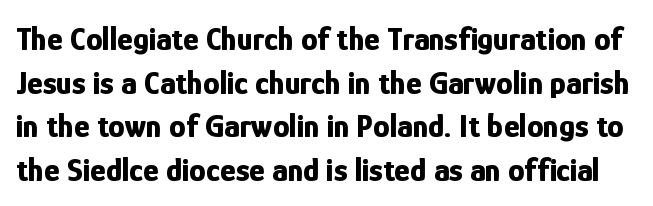
{"serif": "no", "italic": "no", "bold": "yes", "weight": "bold", "width": "condensed", "stroke_contrast": "low", "x_height": "medium", "monospaced": "no", "underline": "no", "line_spacing": "normal", "line_spacing_ratio": 1.32, "letter_spacing": "normal", "letter_spacing_em": 0.0, "glyph_px": 33}
